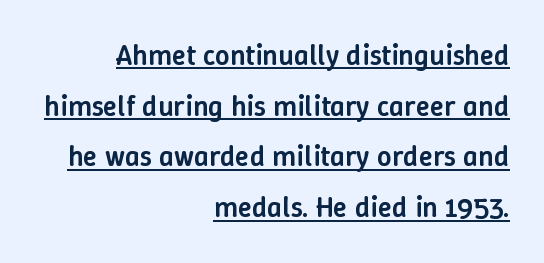
If you drew a ruler down the right edge, every line would touch it. Is the letter spacing exaggerated? No — it looks like the ordinary default. Typographic density is moderately raised because the face is semibold. Nope, not italic — everything's standing straight. The rendering uses natural spacing where letterforms have individual widths. The typesetter has applied underlining to the passage shown.
